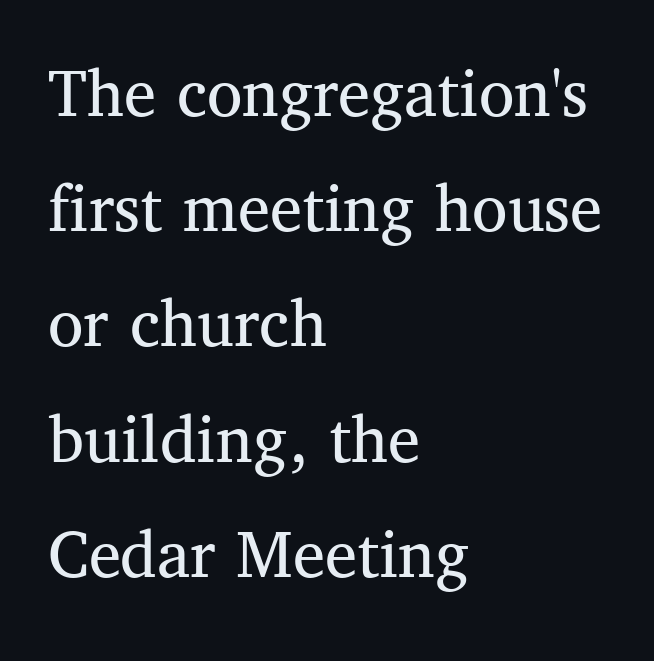
{"serif": "yes", "italic": "no", "bold": "no", "weight": "regular", "width": "normal", "stroke_contrast": "medium", "x_height": "medium", "monospaced": "no", "underline": "no", "align": "left", "line_spacing": "normal", "line_spacing_ratio": 1.6, "letter_spacing": "normal", "letter_spacing_em": 0.0, "glyph_px": 72}
